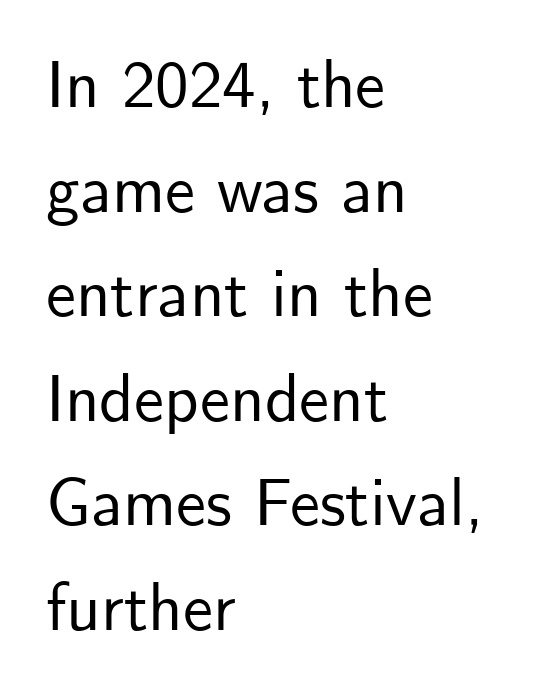
Q: Is the text italic (slanted)? A: No, it is upright.
Q: Is the typeface a serif or a sans-serif typeface? A: Sans-serif.
Q: Is the text underlined? A: No.
Q: How is the paragraph aligned? A: Left-aligned.
Q: Is the spacing between letters normal or unusually wide? A: Normal.
Q: Is the spacing between lines tight, normal or loose? A: Normal.
Q: Width (condensed, normal, or wide)? A: Normal.
Q: Stroke contrast? A: Low.
Q: x-height? A: Small.
Q: Monospaced? A: No.
